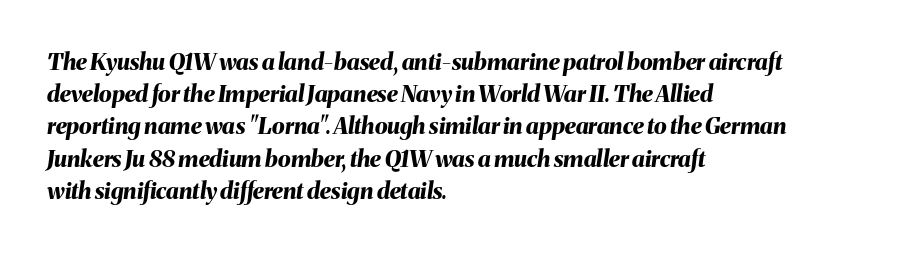
Q: Is the text bold? A: Yes.
Q: Is the text italic (slanted)? A: Yes, it leans right by about 8 degrees.
Q: Is the text underlined? A: No.
Q: How is the paragraph aligned? A: Left-aligned.
Q: Is the spacing between letters normal or unusually wide? A: Normal.
Q: Is the spacing between lines tight, normal or loose? A: Normal.
